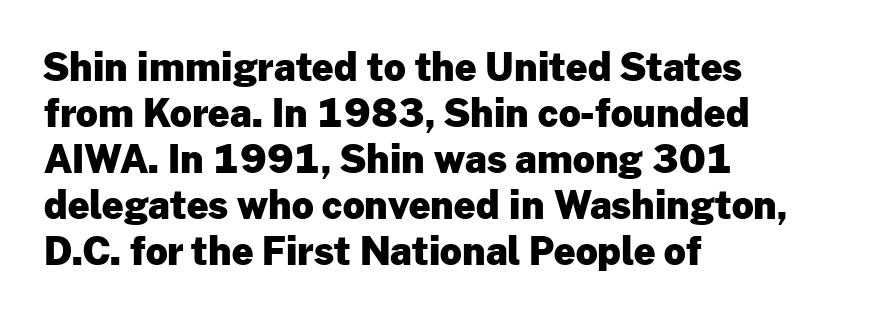
The image shows 38 px heavy sans-serif type, upright; set left-aligned, line spacing 1.21x, normal letter spacing, not underlined; low stroke contrast and a medium x-height.
